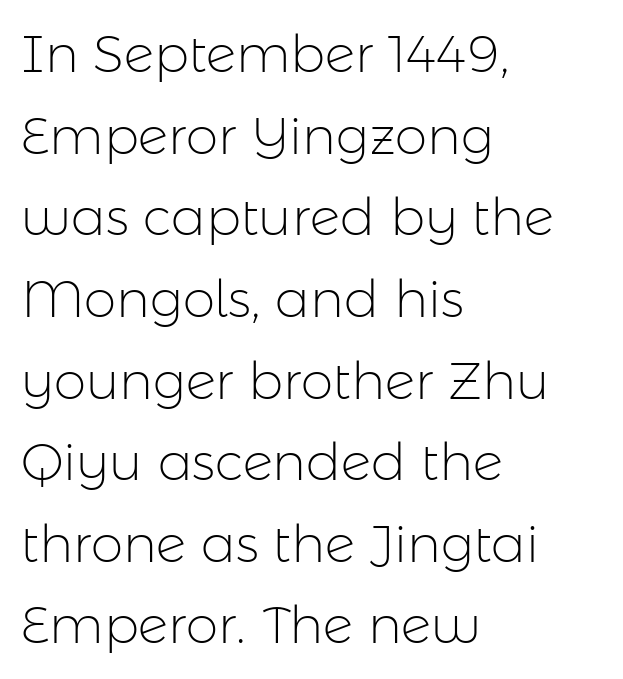
Compared with a centered layout, this one pins lines to the left instead. The type is set solid horizontally, with unmodified tracking. Classification — sans serif. The typesetting does not lean heavy: it is not bold.
